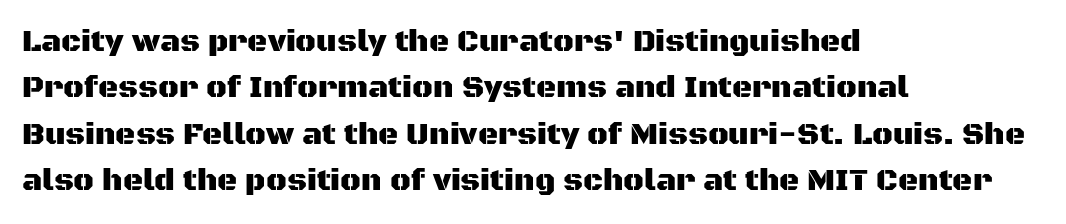
Q: Is the text italic (slanted)? A: No, it is upright.
Q: Is the typeface a serif or a sans-serif typeface? A: Sans-serif.
Q: Is the text underlined? A: No.
Q: How is the paragraph aligned? A: Left-aligned.
Q: Is the spacing between letters normal or unusually wide? A: Normal.
Q: Is the spacing between lines tight, normal or loose? A: Normal.
Q: Width (condensed, normal, or wide)? A: Normal.
Q: Stroke contrast? A: Medium.
Q: x-height? A: Large.
Q: Monospaced? A: No.
